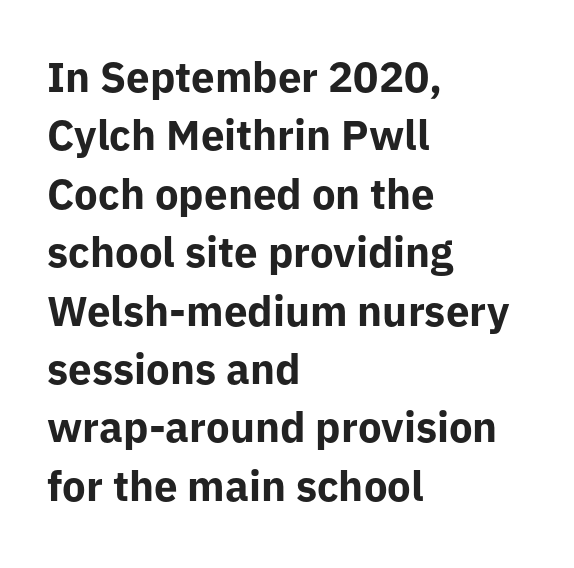
The image shows 42 px bold sans-serif type, upright; set left-aligned, normal line spacing (1.39x), normal letter spacing, not underlined; low stroke contrast and a medium x-height.
